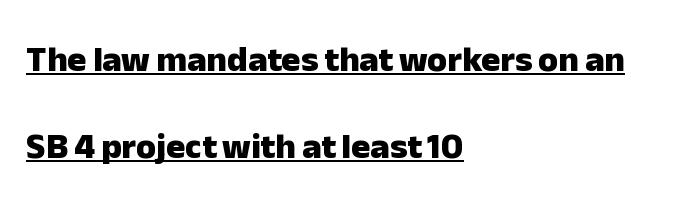
The face used here is rendered with its standard letterfit. Widely set lines give the paragraph a tall, airy silhouette. The typeface chosen for these lines omits serifs. Do the letters lean? They stand straight. You'd pick this weight for a headline — it's a proper bold.
